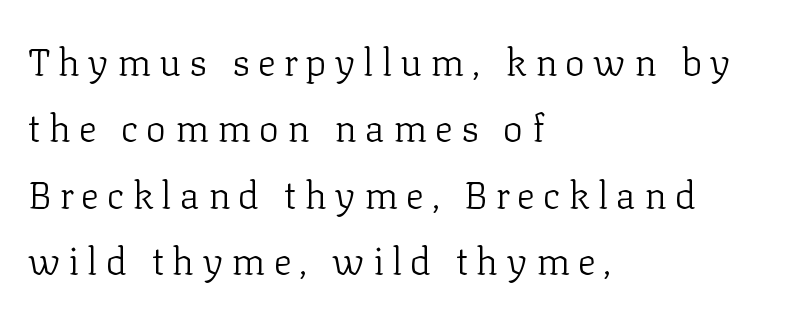
Q: Is the text bold? A: No.
Q: Is the text italic (slanted)? A: No, it is upright.
Q: Is the typeface a serif or a sans-serif typeface? A: Serif.
Q: Is the text underlined? A: No.
Q: How is the paragraph aligned? A: Left-aligned.
Q: Is the spacing between letters normal or unusually wide? A: Unusually wide.
Q: Width (condensed, normal, or wide)? A: Normal.
Q: Stroke contrast? A: Low.
Q: x-height? A: Medium.
Q: Monospaced? A: No.
